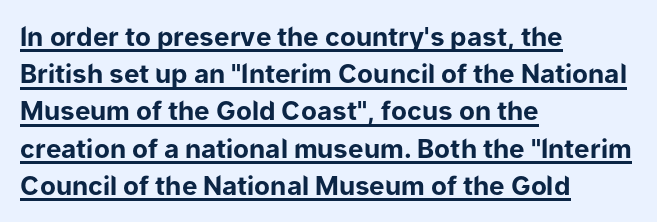
The image shows 26 px bold type, upright; set left-aligned, normal line spacing (1.43x), normal letter spacing, underlined.
